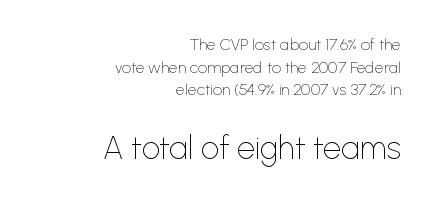
The image shows 32 px thin sans-serif type, upright; set right-aligned, normal line spacing (1.42x), normal letter spacing, not underlined; the second (bottom) block is 2.0x larger; low stroke contrast and a medium x-height.
